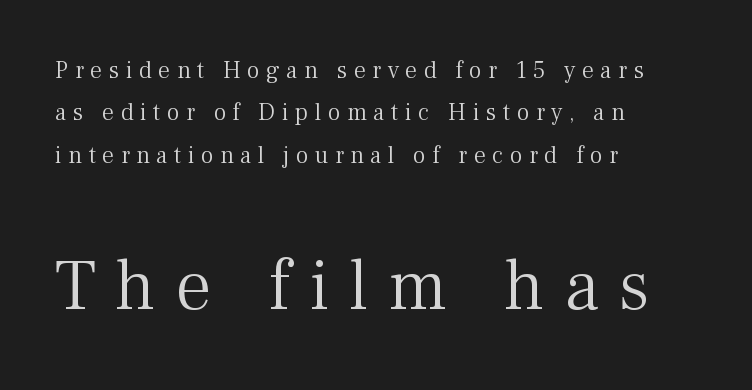
Q: Is the text bold? A: No.
Q: Is the text italic (slanted)? A: No, it is upright.
Q: Is the typeface a serif or a sans-serif typeface? A: Serif.
Q: Is the text underlined? A: No.
Q: How is the paragraph aligned? A: Left-aligned.
Q: Is the spacing between letters normal or unusually wide? A: Unusually wide.
Q: Which block of text is set in a larger size, the first (top) or the second (bottom)? A: The second (bottom) one.
Q: Width (condensed, normal, or wide)? A: Normal.
Q: Stroke contrast? A: Medium.
Q: x-height? A: Medium.
Q: Monospaced? A: No.
